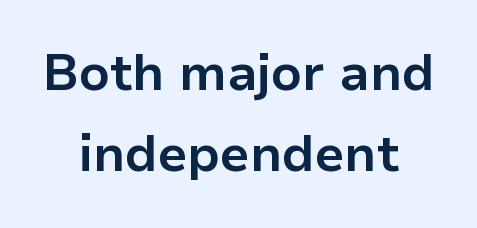
The image shows 51 px bold sans-serif type, upright; set centered, normal line spacing (1.59x), normal letter spacing, not underlined; low stroke contrast and a medium x-height.
